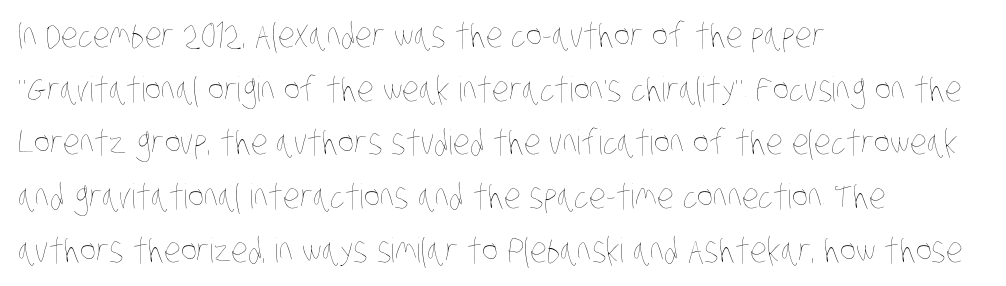
One-word summary of the alignment: left. Stem width sits at or under what a default text font uses. The baseline area is clear. How are the letters spaced? Ordinarily, with no added tracking.
